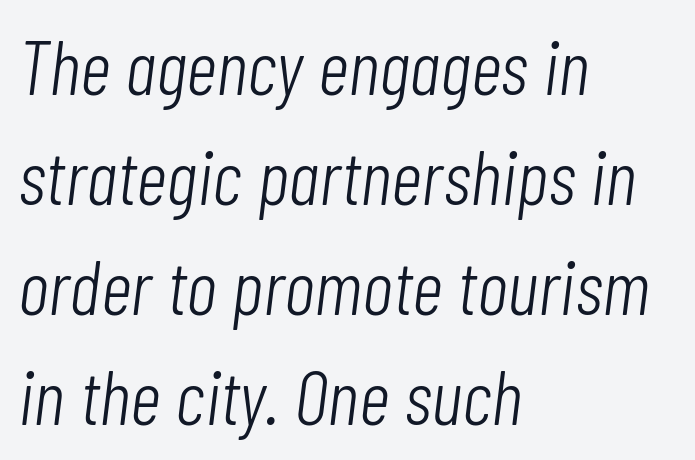
{"italic": "yes", "lean": "right", "slant_degrees": 7, "bold": "no", "weight": "light", "width": "condensed", "stroke_contrast": "low", "x_height": "medium", "monospaced": "no", "underline": "no", "align": "left", "line_spacing": "normal", "line_spacing_ratio": 1.43, "letter_spacing": "normal", "letter_spacing_em": 0.0, "glyph_px": 77}
